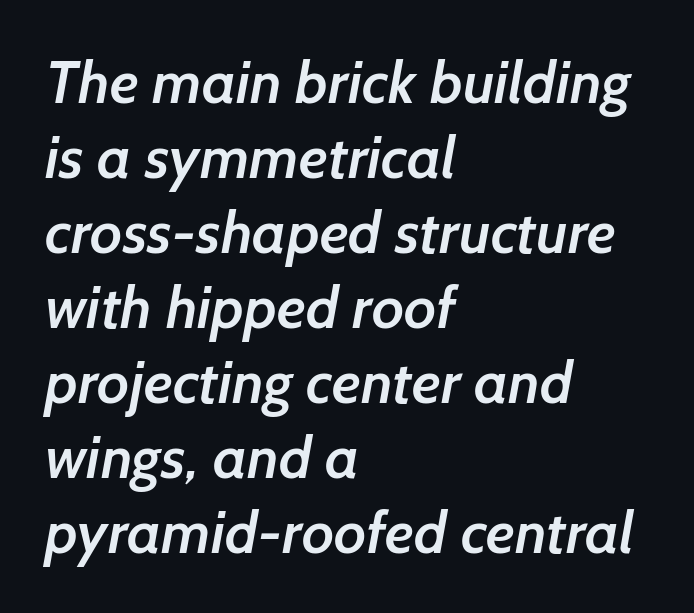
{"serif": "no", "bold": "semi", "weight": "semibold", "width": "normal", "stroke_contrast": "low", "x_height": "medium", "monospaced": "no", "underline": "no", "align": "left", "line_spacing": "normal", "line_spacing_ratio": 1.25, "letter_spacing": "normal", "letter_spacing_em": 0.0, "glyph_px": 60}
